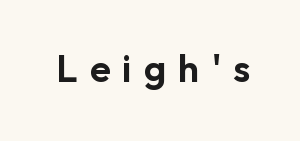
The image shows 38 px sans-serif type, upright; set unusually wide letter spacing (+0.32 em), not underlined; low stroke contrast and a medium x-height.
